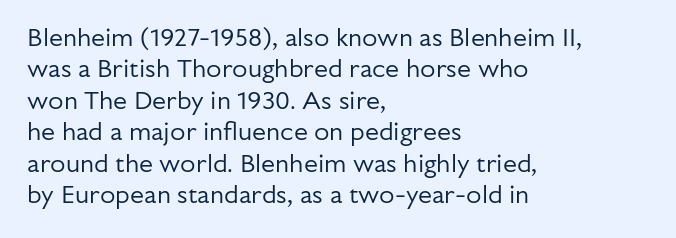
No letter is thick-stroked: the sample isn't bold. This is roman type, the default non-slanted kind. One glance says typical: line gaps are just what's usual. Plain, unruled lines of type. This sample is left-justified, so line endings fall wherever the words run out.
